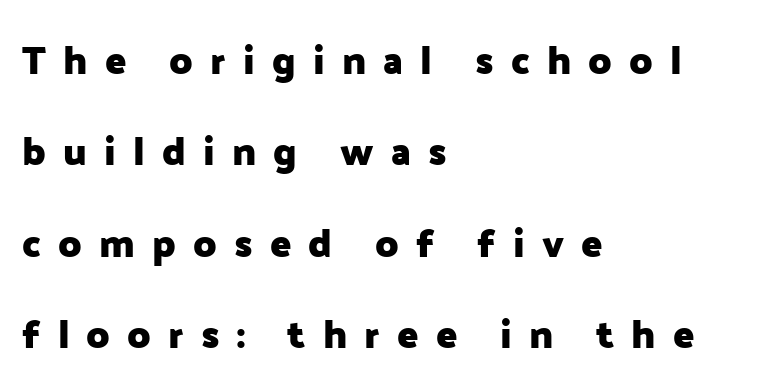
Q: Is the text bold? A: Yes.
Q: Is the text italic (slanted)? A: No, it is upright.
Q: Is the typeface a serif or a sans-serif typeface? A: Sans-serif.
Q: Is the text underlined? A: No.
Q: How is the paragraph aligned? A: Left-aligned.
Q: Is the spacing between letters normal or unusually wide? A: Unusually wide.
Q: Is the spacing between lines tight, normal or loose? A: Loose.
Q: Width (condensed, normal, or wide)? A: Normal.
Q: Stroke contrast? A: Low.
Q: x-height? A: Medium.
Q: Monospaced? A: No.
